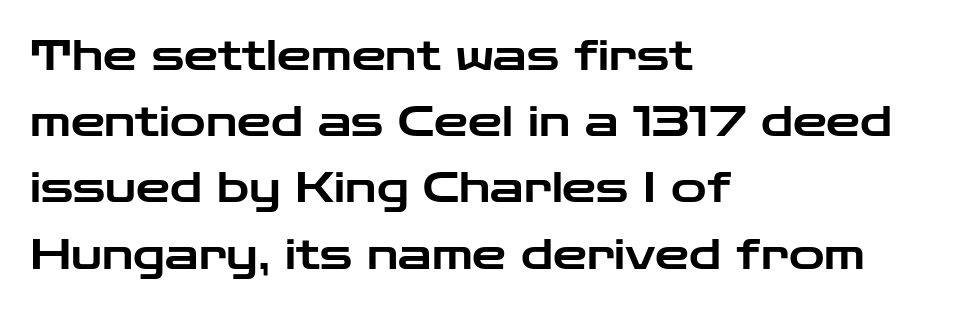
Q: Is the text italic (slanted)? A: No, it is upright.
Q: Is the typeface a serif or a sans-serif typeface? A: Sans-serif.
Q: Is the text underlined? A: No.
Q: How is the paragraph aligned? A: Left-aligned.
Q: Is the spacing between letters normal or unusually wide? A: Normal.
Q: Is the spacing between lines tight, normal or loose? A: Normal.
Q: Width (condensed, normal, or wide)? A: Wide.
Q: Stroke contrast? A: Low.
Q: x-height? A: Medium.
Q: Monospaced? A: No.
